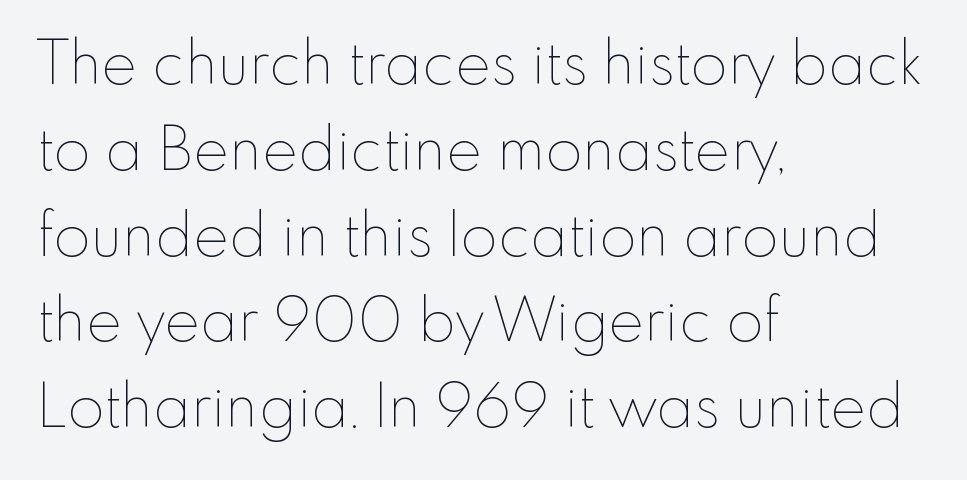
{"italic": "no", "bold": "no", "weight": "thin", "width": "normal", "stroke_contrast": "low", "x_height": "small", "monospaced": "no", "underline": "no", "align": "left", "line_spacing": "normal", "line_spacing_ratio": 1.43, "letter_spacing": "normal", "letter_spacing_em": 0.0, "glyph_px": 60}
